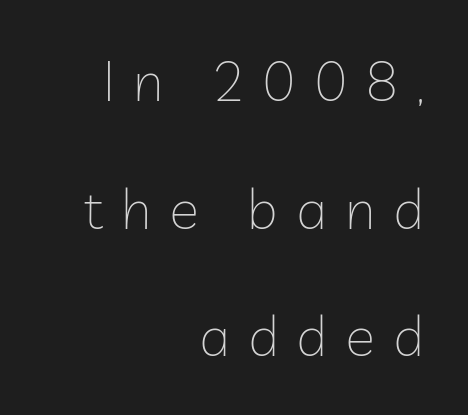
{"serif": "no", "italic": "no", "bold": "no", "weight": "thin", "width": "normal", "stroke_contrast": "low", "x_height": "medium", "monospaced": "no", "underline": "no", "align": "right", "line_spacing": "loose", "line_spacing_ratio": 2.28, "letter_spacing": "wide", "letter_spacing_em": 0.32, "glyph_px": 56}
